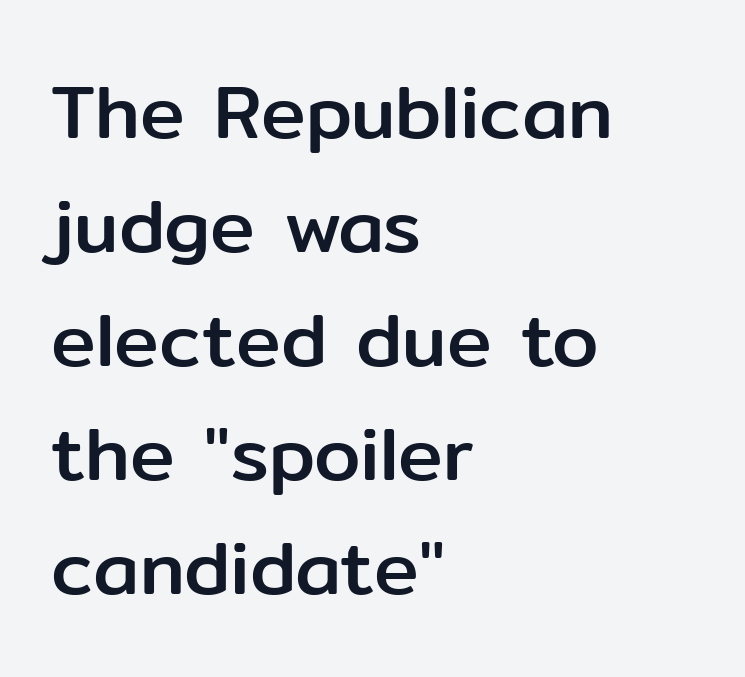
Q: Is the text italic (slanted)? A: No, it is upright.
Q: Is the typeface a serif or a sans-serif typeface? A: Sans-serif.
Q: Is the text underlined? A: No.
Q: How is the paragraph aligned? A: Left-aligned.
Q: Is the spacing between letters normal or unusually wide? A: Normal.
Q: Is the spacing between lines tight, normal or loose? A: Normal.
Q: Width (condensed, normal, or wide)? A: Normal.
Q: Stroke contrast? A: Low.
Q: x-height? A: Medium.
Q: Monospaced? A: No.
